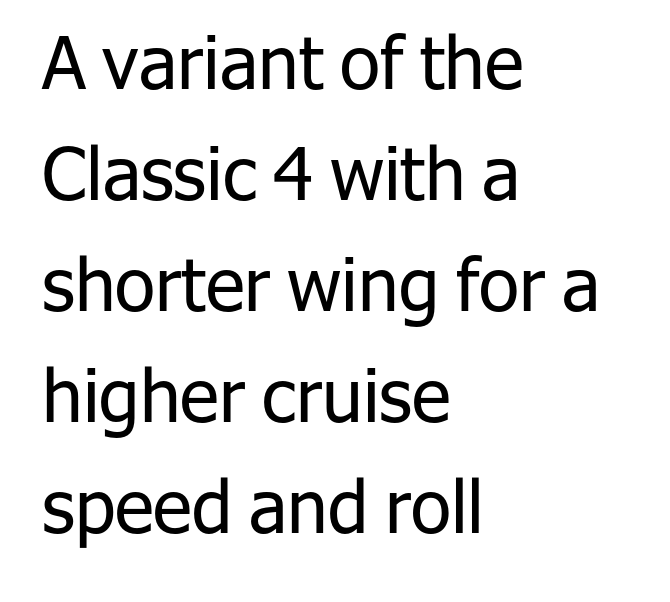
{"serif": "no", "italic": "no", "bold": "no", "weight": "regular", "width": "normal", "stroke_contrast": "low", "x_height": "medium", "monospaced": "no", "underline": "no", "align": "left", "line_spacing": "normal", "line_spacing_ratio": 1.52, "letter_spacing": "normal", "letter_spacing_em": 0.0, "glyph_px": 73}
